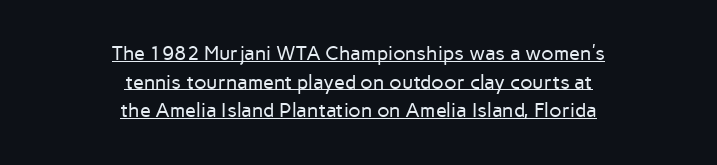
Q: Is the text bold? A: No.
Q: Is the text italic (slanted)? A: No, it is upright.
Q: Is the text underlined? A: Yes.
Q: How is the paragraph aligned? A: Centered.
Q: Is the spacing between letters normal or unusually wide? A: Normal.
Q: Is the spacing between lines tight, normal or loose? A: Normal.
